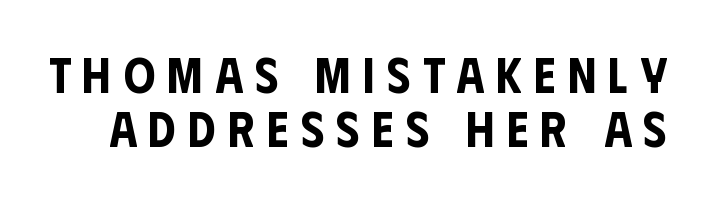
Successive baselines arrive quickly, one right under another. The face used here is proportionally spaced, like ordinary book or web type. Anything drawn beneath the words? Only blank space. Serifs: no, the terminals of the letterforms are clean. The specimen reads as upright at a glance.
